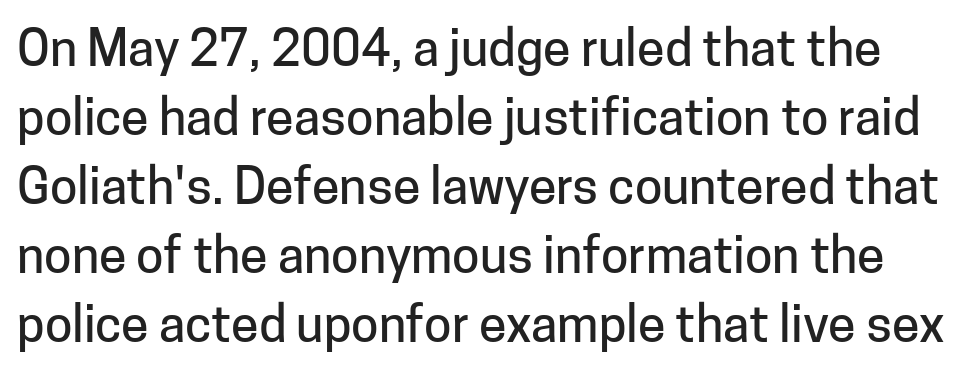
The image shows 50 px sans-serif type, upright; set normal line spacing (1.38x), normal letter spacing, not underlined; low stroke contrast and a medium x-height.
